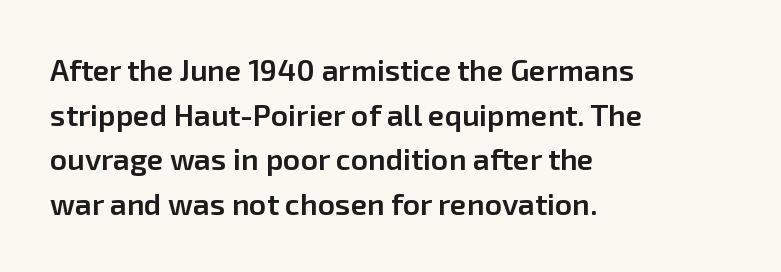
The image shows 30 px semibold sans-serif type, upright; set left-aligned, normal line spacing (1.49x), normal letter spacing, not underlined; low stroke contrast and a medium x-height.
